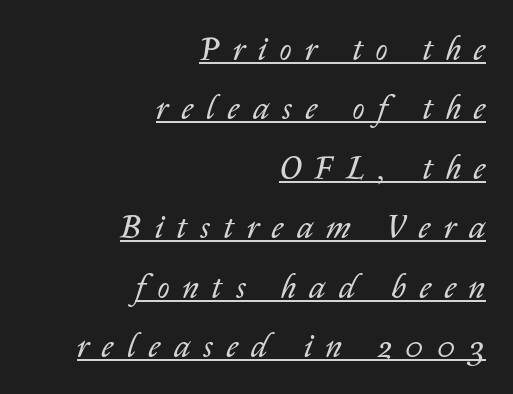
Q: Is the text bold? A: No.
Q: Is the text italic (slanted)? A: Yes, it leans right by about 14 degrees.
Q: Is the text underlined? A: Yes.
Q: How is the paragraph aligned? A: Right-aligned.
Q: Is the spacing between letters normal or unusually wide? A: Unusually wide.
Q: Width (condensed, normal, or wide)? A: Normal.
Q: Stroke contrast? A: Low.
Q: x-height? A: Medium.
Q: Monospaced? A: No.
